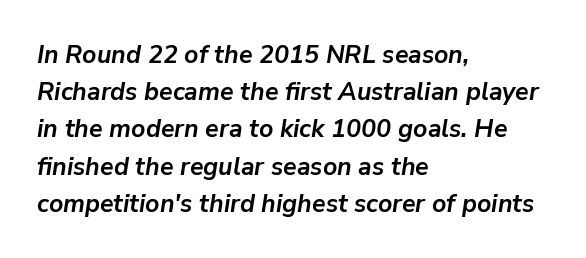
The font's italic variant was chosen for this text. The paragraph shown leans on its left margin. A normal amount of white space separates one row of letters from the next. Lines of text with bare space underneath. Words appear dense and cohesive because spacing is normal. Stroke thickness is high; the sample reads as a true bold.
